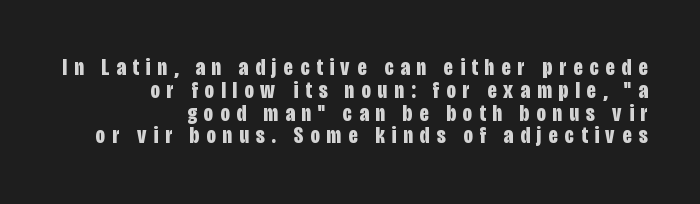
The paragraph has a hard right edge and a soft left edge. Typesetter's note: full bold, strokes at maximum text heaviness. The passage shown stacks its lines with hardly any gap. What stands out about the letter spacing? Its width — letters are far apart.
